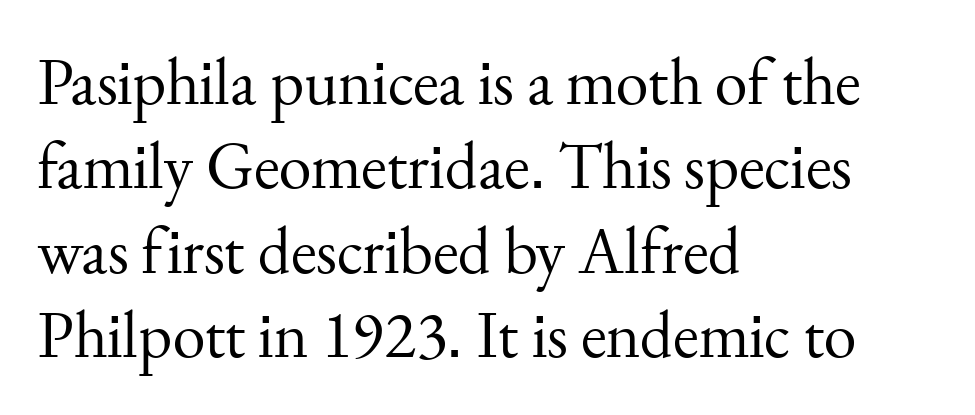
{"serif": "yes", "italic": "no", "bold": "no", "weight": "regular", "width": "normal", "stroke_contrast": "medium", "x_height": "small", "monospaced": "no", "underline": "no", "align": "left", "line_spacing": "normal", "line_spacing_ratio": 1.28, "letter_spacing": "normal", "letter_spacing_em": 0.0, "glyph_px": 66}
